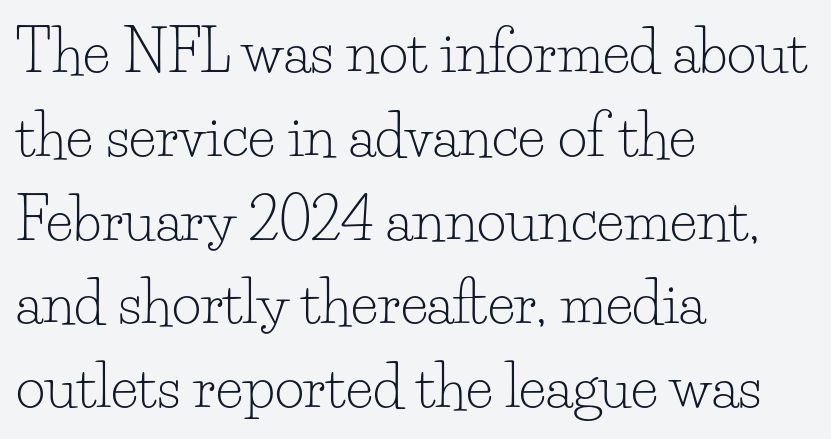
The image shows 57 px light serif type, upright; set left-aligned, normal line spacing (1.47x), normal letter spacing, not underlined; low stroke contrast and a small x-height.
